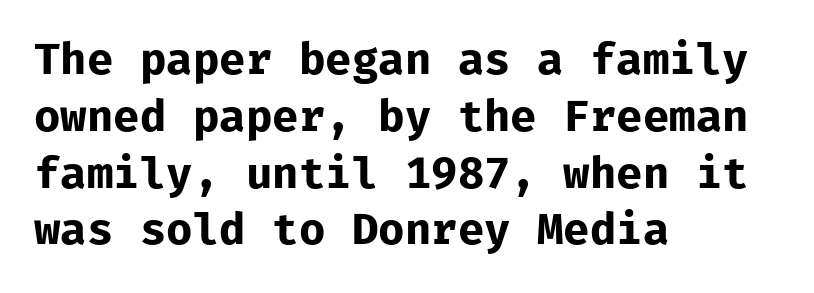
{"serif": "no", "italic": "no", "bold": "yes", "weight": "bold", "width": "normal", "stroke_contrast": "low", "x_height": "medium", "monospaced": "yes", "underline": "no", "align": "left", "line_spacing": "normal", "line_spacing_ratio": 1.32, "letter_spacing": "normal", "letter_spacing_em": 0.0, "glyph_px": 43}
